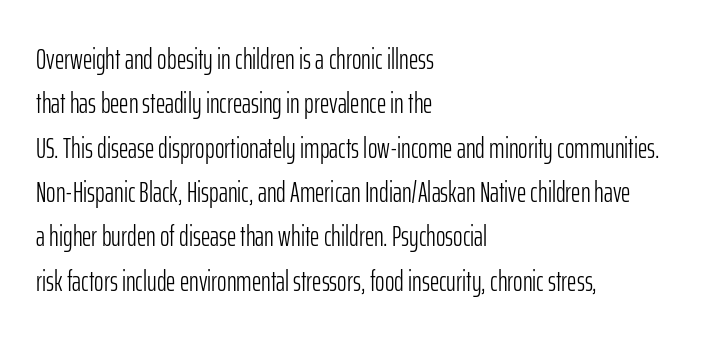
Q: Is the text bold? A: No.
Q: Is the text italic (slanted)? A: No, it is upright.
Q: Is the typeface a serif or a sans-serif typeface? A: Sans-serif.
Q: Is the text underlined? A: No.
Q: How is the paragraph aligned? A: Left-aligned.
Q: Is the spacing between letters normal or unusually wide? A: Normal.
Q: Is the spacing between lines tight, normal or loose? A: Normal.
Q: Width (condensed, normal, or wide)? A: Condensed.
Q: Stroke contrast? A: Low.
Q: x-height? A: Medium.
Q: Monospaced? A: No.
